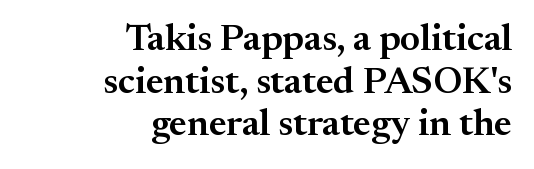
Q: Is the text bold? A: Semi-bold.
Q: Is the text italic (slanted)? A: No, it is upright.
Q: Is the typeface a serif or a sans-serif typeface? A: Serif.
Q: Is the text underlined? A: No.
Q: How is the paragraph aligned? A: Right-aligned.
Q: Is the spacing between letters normal or unusually wide? A: Normal.
Q: Is the spacing between lines tight, normal or loose? A: Tight.
Q: Width (condensed, normal, or wide)? A: Normal.
Q: Stroke contrast? A: Medium.
Q: x-height? A: Small.
Q: Monospaced? A: No.
